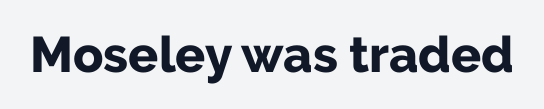
Q: Is the text bold? A: Yes.
Q: Is the text italic (slanted)? A: No, it is upright.
Q: Is the typeface a serif or a sans-serif typeface? A: Sans-serif.
Q: Is the text underlined? A: No.
Q: Is the spacing between letters normal or unusually wide? A: Normal.
Q: Width (condensed, normal, or wide)? A: Normal.
Q: Stroke contrast? A: Low.
Q: x-height? A: Medium.
Q: Monospaced? A: No.
